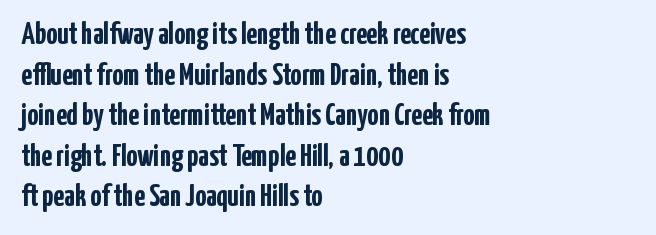
Q: Is the text bold? A: Yes.
Q: Is the text italic (slanted)? A: No, it is upright.
Q: Is the typeface a serif or a sans-serif typeface? A: Sans-serif.
Q: Is the text underlined? A: No.
Q: How is the paragraph aligned? A: Left-aligned.
Q: Is the spacing between letters normal or unusually wide? A: Normal.
Q: Is the spacing between lines tight, normal or loose? A: Normal.
Q: Width (condensed, normal, or wide)? A: Condensed.
Q: Stroke contrast? A: Low.
Q: x-height? A: Medium.
Q: Monospaced? A: No.
